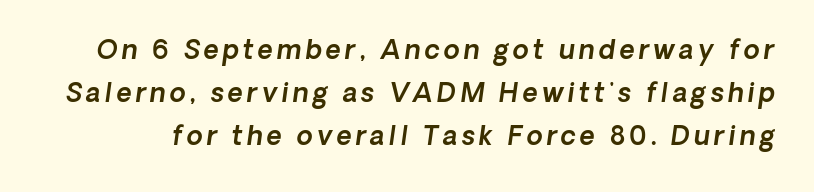
{"italic": "yes", "lean": "right", "slant_degrees": 8, "underline": "no", "line_spacing": "normal", "line_spacing_ratio": 1.66, "glyph_px": 26}
